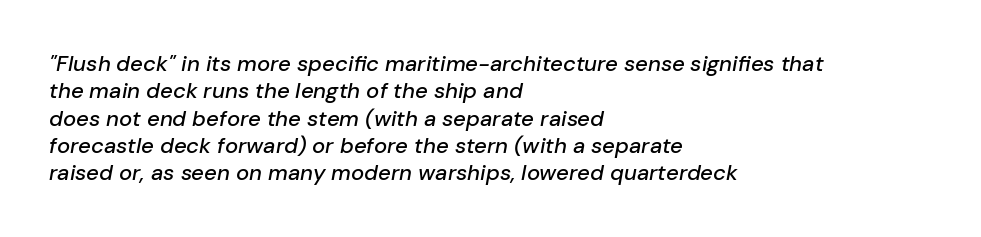
The image shows 22 px text type, italic (leaning right); set left-aligned, line spacing 1.24x, normal letter spacing, not underlined.
